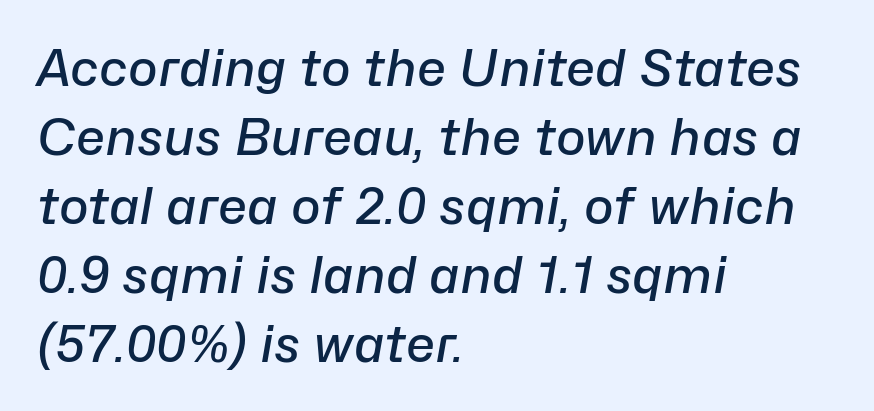
The image shows 50 px semibold type, italic (leaning right); set left-aligned, normal line spacing (1.38x), normal letter spacing, not underlined; low stroke contrast and a medium x-height.
